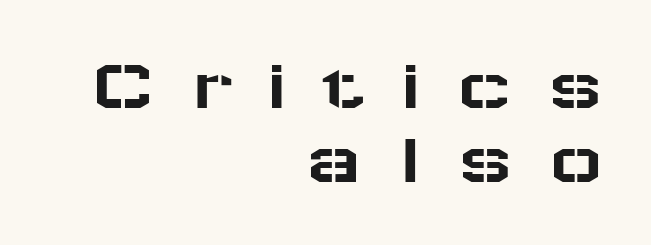
Q: Is the text italic (slanted)? A: No, it is upright.
Q: Is the typeface a serif or a sans-serif typeface? A: Sans-serif.
Q: Is the text underlined? A: No.
Q: How is the paragraph aligned? A: Right-aligned.
Q: Is the spacing between letters normal or unusually wide? A: Unusually wide.
Q: Is the spacing between lines tight, normal or loose? A: Tight.
Q: Width (condensed, normal, or wide)? A: Wide.
Q: Stroke contrast? A: Low.
Q: x-height? A: Medium.
Q: Monospaced? A: No.
